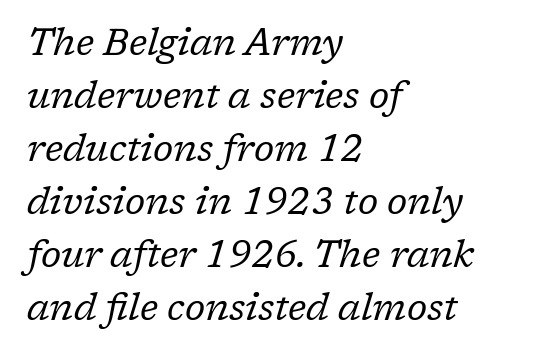
Evenly set lines give the paragraph a standard silhouette. Does the lettering tilt? It does — this is italic. The face used here is rendered with its standard letterfit. Varying glyph widths throughout — classic text-font behaviour. The lines in this sample share a left origin and differ only in where they stop. Honestly, there is no underline to notice here at all.
